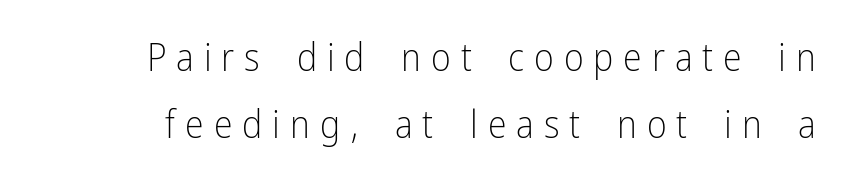
Q: Is the text bold? A: No.
Q: Is the text italic (slanted)? A: No, it is upright.
Q: Is the typeface a serif or a sans-serif typeface? A: Sans-serif.
Q: Is the text underlined? A: No.
Q: Is the spacing between letters normal or unusually wide? A: Unusually wide.
Q: Width (condensed, normal, or wide)? A: Condensed.
Q: Stroke contrast? A: Low.
Q: x-height? A: Medium.
Q: Monospaced? A: No.
